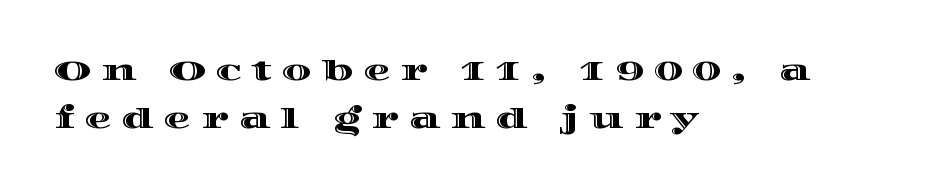
Q: Is the text italic (slanted)? A: No, it is upright.
Q: Is the text underlined? A: No.
Q: How is the paragraph aligned? A: Left-aligned.
Q: Is the spacing between letters normal or unusually wide? A: Unusually wide.
